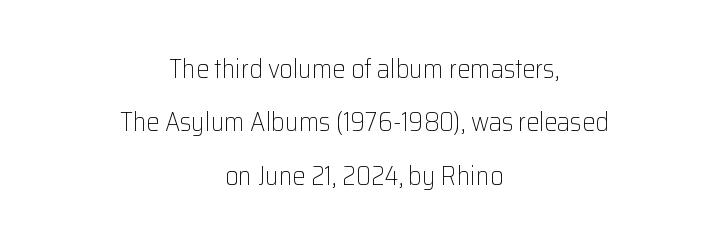
Q: Is the text bold? A: No.
Q: Is the text italic (slanted)? A: No, it is upright.
Q: Is the text underlined? A: No.
Q: How is the paragraph aligned? A: Centered.
Q: Is the spacing between letters normal or unusually wide? A: Normal.
Q: Is the spacing between lines tight, normal or loose? A: Loose.
